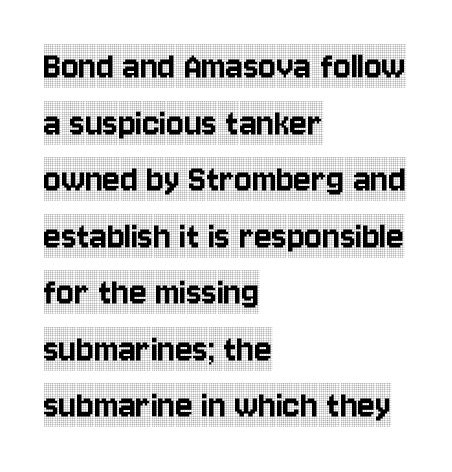
Q: Is the text italic (slanted)? A: No, it is upright.
Q: Is the typeface a serif or a sans-serif typeface? A: Serif.
Q: Is the text underlined? A: No.
Q: How is the paragraph aligned? A: Left-aligned.
Q: Is the spacing between letters normal or unusually wide? A: Normal.
Q: Is the spacing between lines tight, normal or loose? A: Normal.
Q: Width (condensed, normal, or wide)? A: Condensed.
Q: x-height? A: Large.
Q: Monospaced? A: No.
